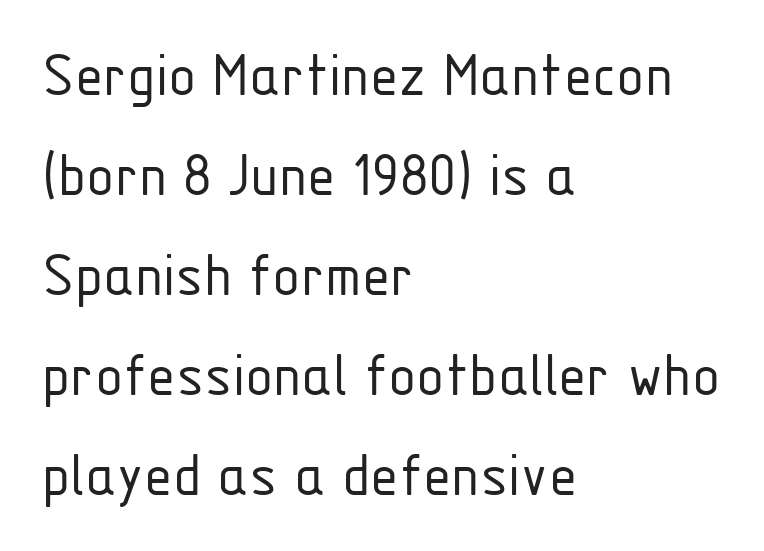
Every row of glyphs begins at an identical x-position on the left. Words float on clear page, feet unadorned. Think of a printed novel: that variable character pitch is what you see here. Compared with a typical body face, this is equally light or lighter still. Vertical spacing — default. Posture: upright roman.
